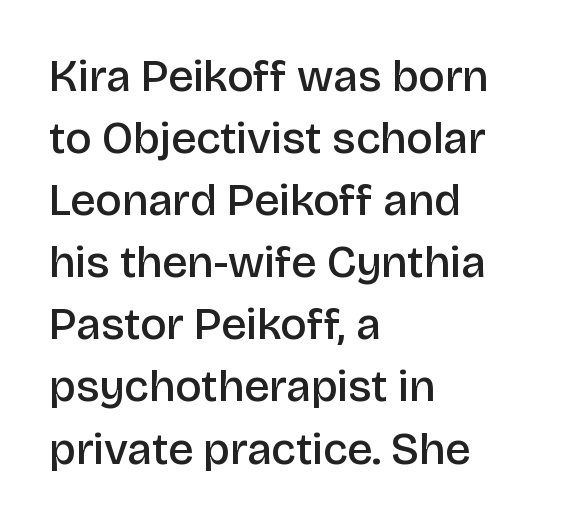
Q: Is the text bold? A: Semi-bold.
Q: Is the text italic (slanted)? A: No, it is upright.
Q: Is the typeface a serif or a sans-serif typeface? A: Sans-serif.
Q: Is the text underlined? A: No.
Q: How is the paragraph aligned? A: Left-aligned.
Q: Is the spacing between letters normal or unusually wide? A: Normal.
Q: Is the spacing between lines tight, normal or loose? A: Normal.
Q: Width (condensed, normal, or wide)? A: Normal.
Q: Stroke contrast? A: Low.
Q: x-height? A: Large.
Q: Monospaced? A: No.
